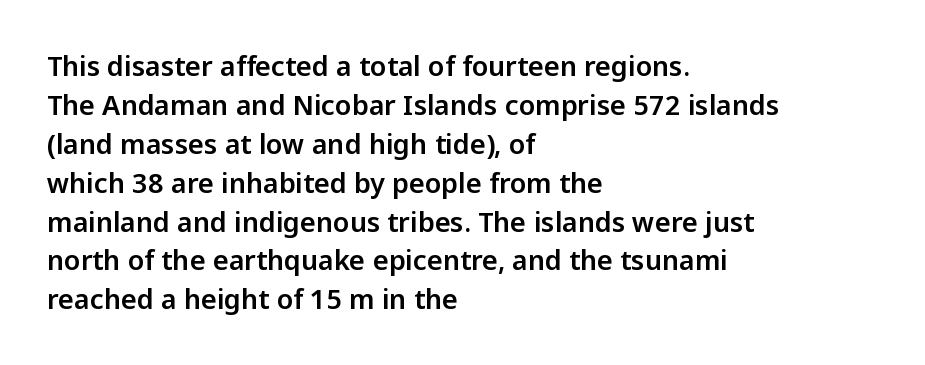
The image shows 27 px text type, upright; set left-aligned, normal line spacing (1.44x), normal letter spacing, not underlined.
